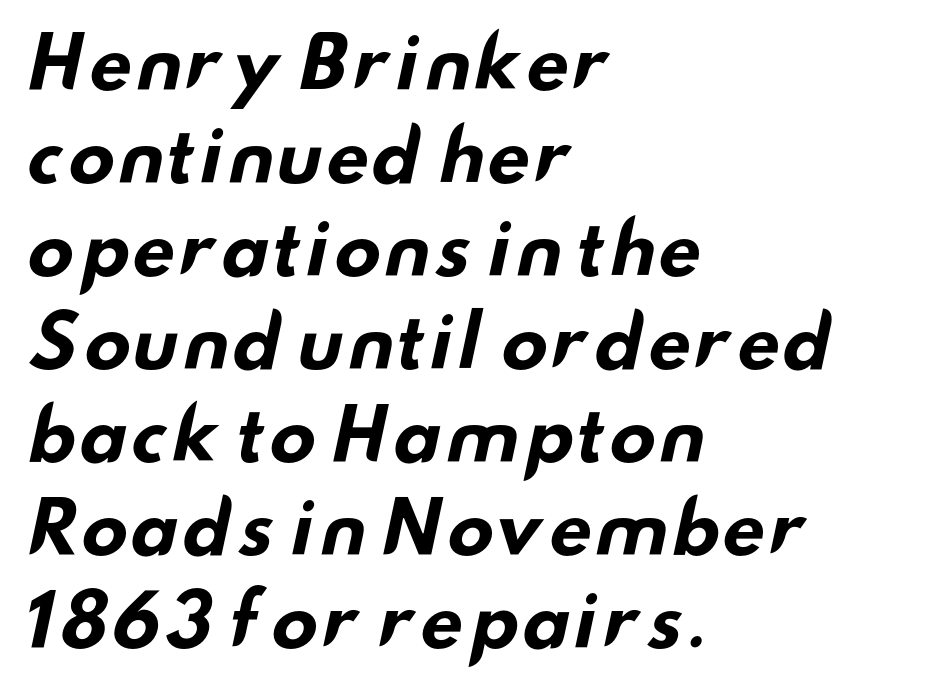
{"serif": "no", "bold": "yes", "weight": "bold", "width": "wide", "stroke_contrast": "low", "x_height": "small", "monospaced": "no", "underline": "no", "align": "left", "line_spacing": "normal", "line_spacing_ratio": 1.31, "letter_spacing": "normal", "letter_spacing_em": 0.0, "glyph_px": 71}
